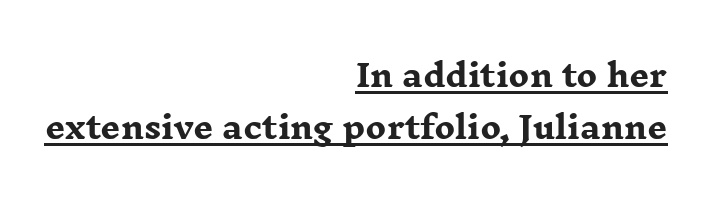
Q: Is the text bold? A: Yes.
Q: Is the text italic (slanted)? A: No, it is upright.
Q: Is the typeface a serif or a sans-serif typeface? A: Serif.
Q: Is the text underlined? A: Yes.
Q: How is the paragraph aligned? A: Right-aligned.
Q: Is the spacing between letters normal or unusually wide? A: Normal.
Q: Is the spacing between lines tight, normal or loose? A: Normal.
Q: Width (condensed, normal, or wide)? A: Wide.
Q: Stroke contrast? A: Low.
Q: x-height? A: Medium.
Q: Monospaced? A: No.
